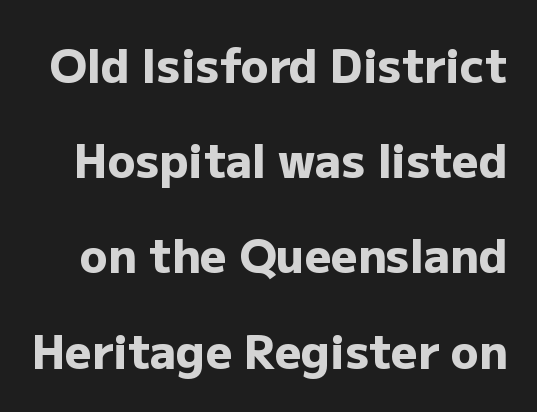
Note: no serifs on the glyphs. Strong, thick strokes mark this as bold type. The string is rendered with underlining switched off. Tracking value appears to be zero — textbook default spacing. Does the lettering tilt? It doesn't — this is upright. The letters advance in unequal steps, a hallmark of proportional type.
